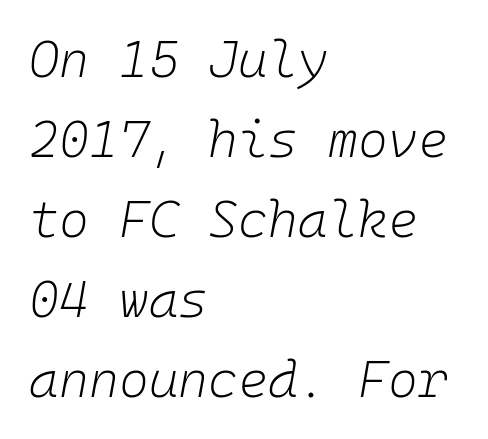
{"italic": "yes", "lean": "right", "slant_degrees": 10, "bold": "no", "weight": "light", "width": "normal", "stroke_contrast": "low", "x_height": "medium", "monospaced": "yes", "underline": "no", "align": "left", "line_spacing": "normal", "line_spacing_ratio": 1.57, "letter_spacing": "normal", "letter_spacing_em": 0.0, "glyph_px": 51}
